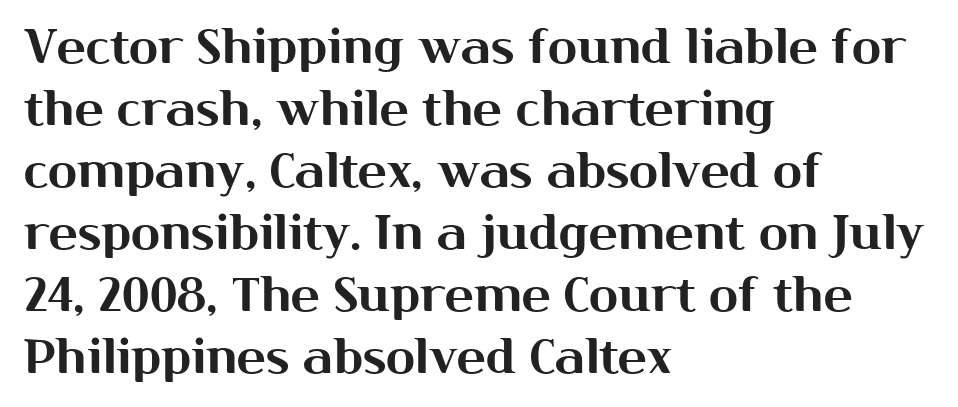
The image shows 48 px sans-serif type, upright; set left-aligned, normal line spacing (1.29x), normal letter spacing, not underlined; medium stroke contrast and a medium x-height.
